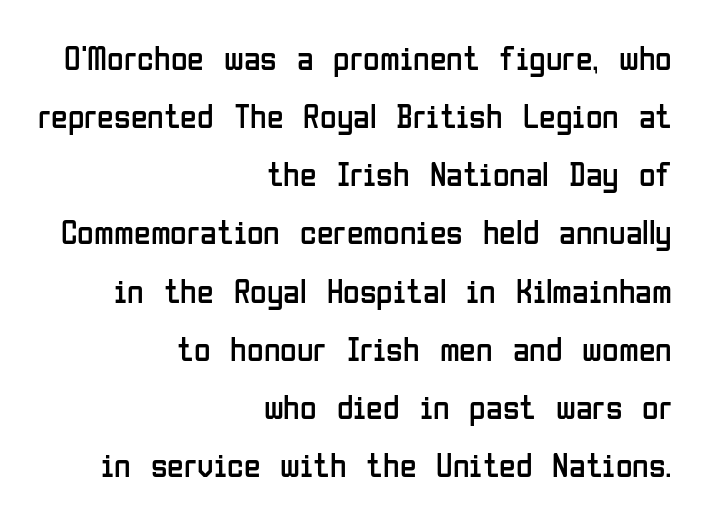
No heavy texture on the line: the type isn't bold. Decoration check: the copy has no underline. The rendering uses natural spacing where letterforms have individual widths. Serif or sans? Sans — the stroke terminals are bare.
